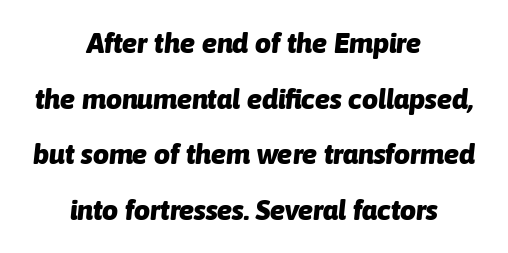
{"italic": "yes", "lean": "right", "slant_degrees": 6, "bold": "yes", "weight": "heavy", "width": "normal", "stroke_contrast": "low", "x_height": "medium", "monospaced": "no", "underline": "no", "align": "center", "line_spacing": "loose", "line_spacing_ratio": 1.99, "letter_spacing": "normal", "letter_spacing_em": 0.0, "glyph_px": 28}
